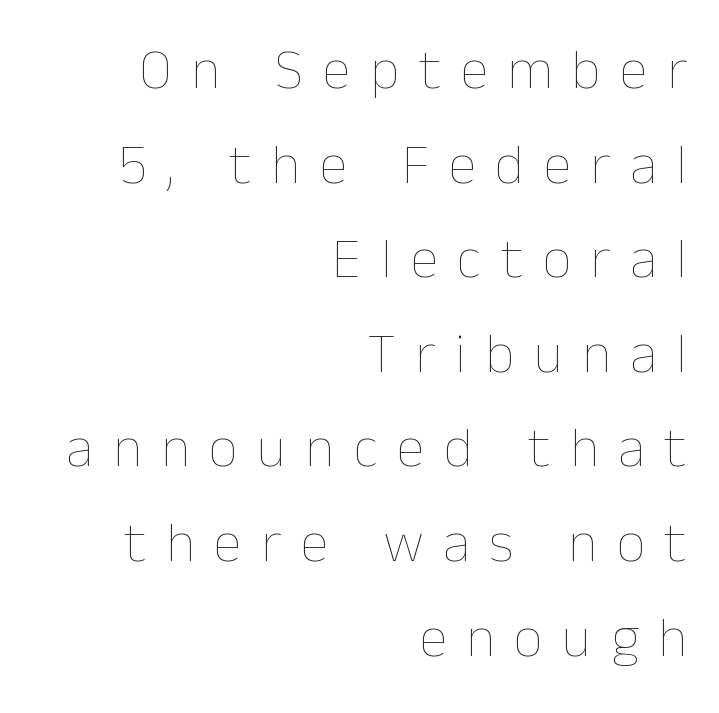
Notice how the stems are strictly vertical — no italics here. The setting favours the right margin, as signatures and pull-quotes sometimes do. The weight tops out at a normal text grade. A typesetter would call this heavily tracked-out type.
